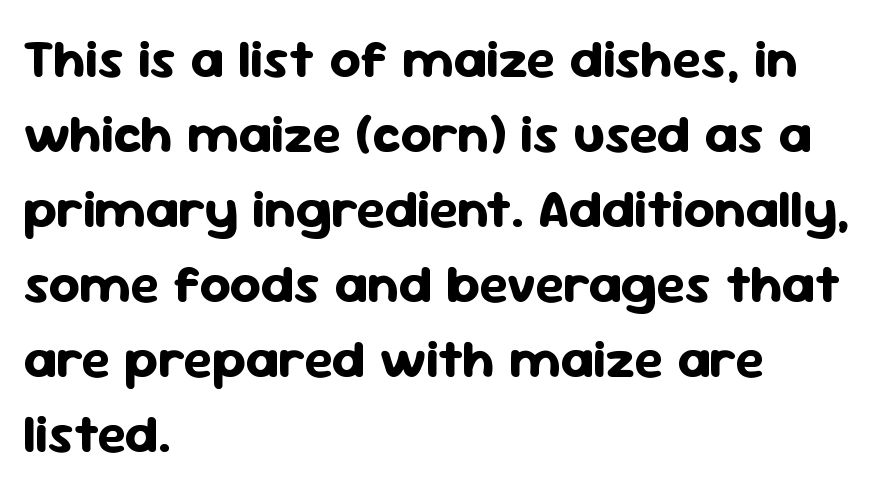
{"serif": "no", "italic": "no", "bold": "yes", "weight": "bold", "width": "normal", "stroke_contrast": "low", "x_height": "medium", "monospaced": "no", "underline": "no", "align": "left", "line_spacing": "normal", "line_spacing_ratio": 1.39, "letter_spacing": "normal", "letter_spacing_em": 0.0, "glyph_px": 54}
